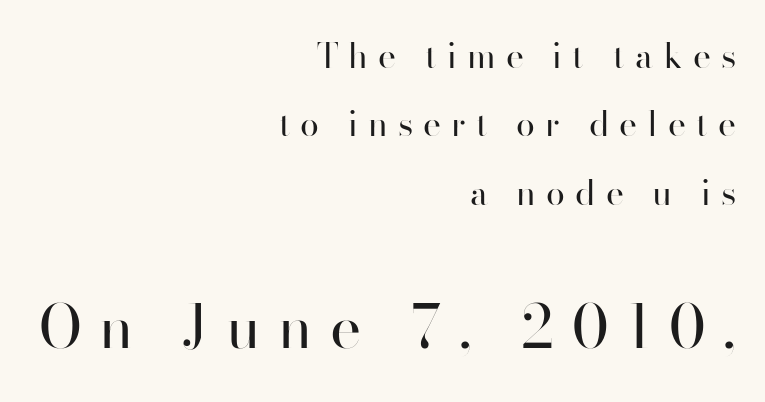
The image shows 59 px regular-weight sans-serif type, upright; set right-aligned, loose line spacing (2.01x), unusually wide letter spacing (+0.3 em), not underlined; the second (bottom) block is 1.74x larger; high stroke contrast and a small x-height.
